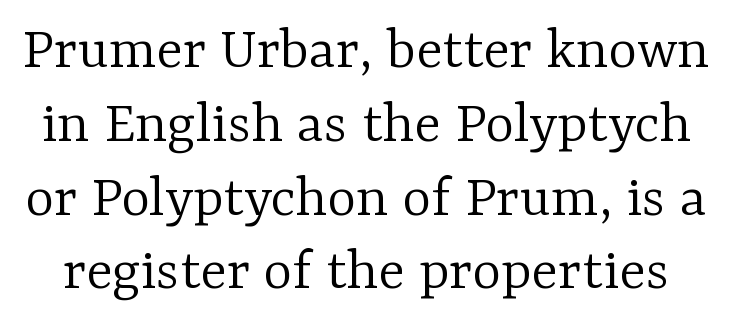
The image shows 62 px light serif type, upright; set line spacing 1.19x, normal letter spacing, not underlined; low stroke contrast and a medium x-height.
